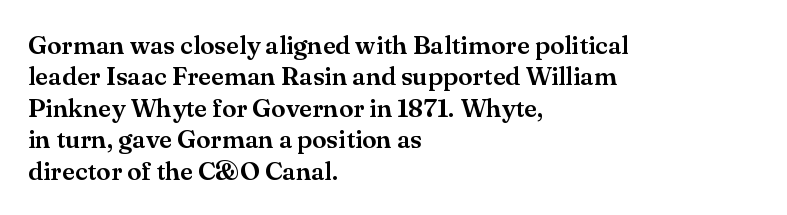
Tracking value appears to be zero — textbook default spacing. Rendered with straight, roman letterforms. Short and long lines alike share a common starting point at left. A bare baseline throughout the passage.
